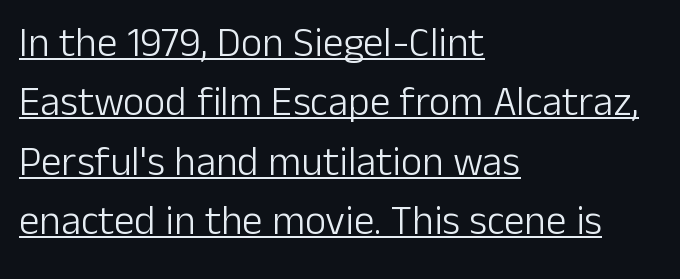
On a weight scale, this lands at 450 or below. You can tell it's not italic because the verticals are truly vertical. The passage shown stacks its lines at a standard gap. Honestly, the letter spacing is just normal — you wouldn't notice it. Note: no serifs on the glyphs.
